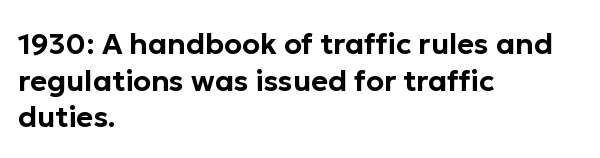
{"serif": "no", "italic": "no", "width": "normal", "stroke_contrast": "low", "x_height": "medium", "monospaced": "no", "underline": "no", "align": "left", "line_spacing": "normal", "line_spacing_ratio": 1.26, "letter_spacing": "normal", "letter_spacing_em": 0.0, "glyph_px": 29}
